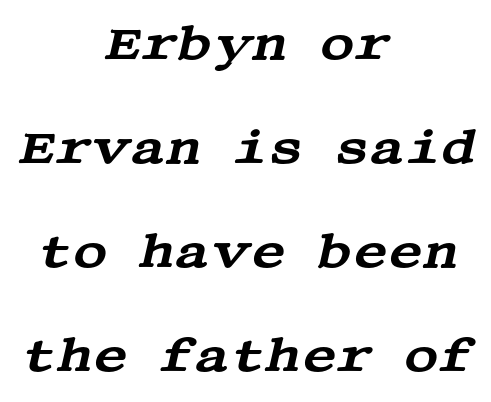
Q: Is the text italic (slanted)? A: Yes, it leans right by about 13 degrees.
Q: Is the typeface a serif or a sans-serif typeface? A: Serif.
Q: Is the text underlined? A: No.
Q: How is the paragraph aligned? A: Centered.
Q: Is the spacing between letters normal or unusually wide? A: Normal.
Q: Is the spacing between lines tight, normal or loose? A: Loose.
Q: Width (condensed, normal, or wide)? A: Wide.
Q: Stroke contrast? A: Medium.
Q: x-height? A: Large.
